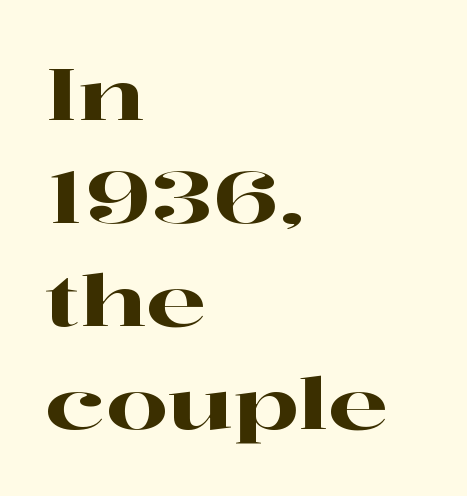
Q: Is the text italic (slanted)? A: No, it is upright.
Q: Is the typeface a serif or a sans-serif typeface? A: Serif.
Q: Is the text underlined? A: No.
Q: How is the paragraph aligned? A: Left-aligned.
Q: Is the spacing between letters normal or unusually wide? A: Normal.
Q: Is the spacing between lines tight, normal or loose? A: Normal.
Q: Width (condensed, normal, or wide)? A: Wide.
Q: Stroke contrast? A: High.
Q: x-height? A: Medium.
Q: Monospaced? A: No.
